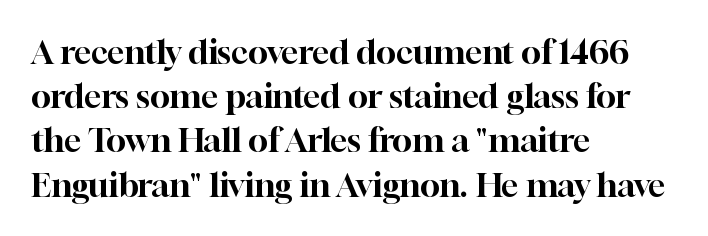
{"serif": "yes", "italic": "no", "width": "normal", "stroke_contrast": "high", "x_height": "medium", "monospaced": "no", "underline": "no", "align": "left", "line_spacing": "normal", "line_spacing_ratio": 1.34, "letter_spacing": "normal", "letter_spacing_em": 0.0, "glyph_px": 33}
